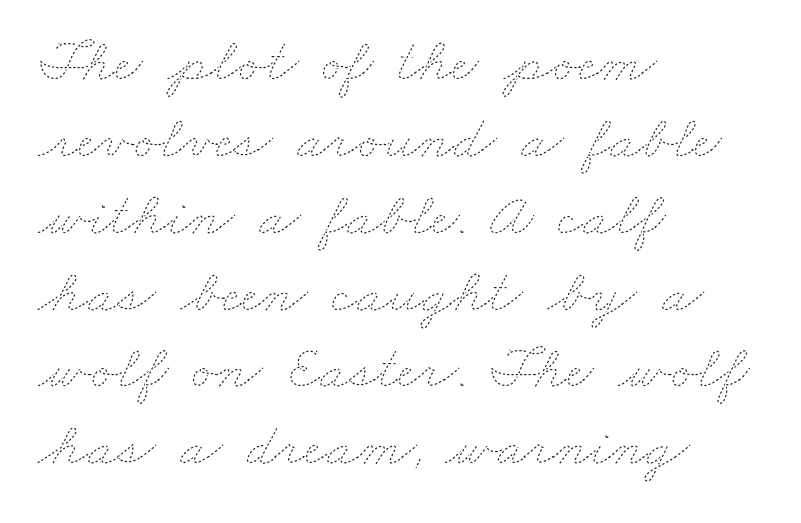
Leading matches the norm, producing a regular column. Proportional: the letters do not fall into vertical columns. Is the type heavy? It reads as light-to-regular instead. The space beneath each line is pristine and unruled. Nobody touched the tracking dial on this one. The rag falls on the right side of this text block.
